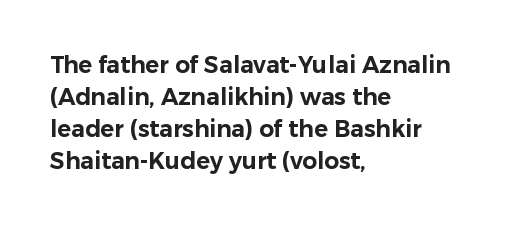
These lines are set flush left with a ragged right edge. Nope, not italic — everything's standing straight. Observe the ordinary spacing: letters are neighbours, not strangers. Vertically, the passage feels balanced, rows spaced as you'd expect. Has an underline been added? It has not.
